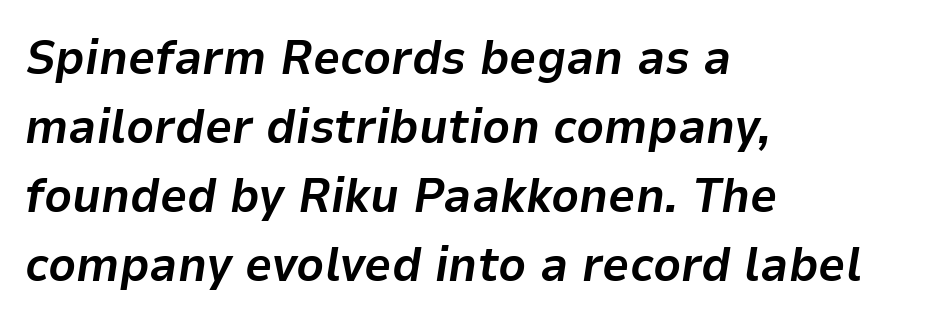
The image shows 48 px bold type, italic (leaning right); set left-aligned, normal line spacing (1.44x), normal letter spacing, not underlined; low stroke contrast and a medium x-height.
